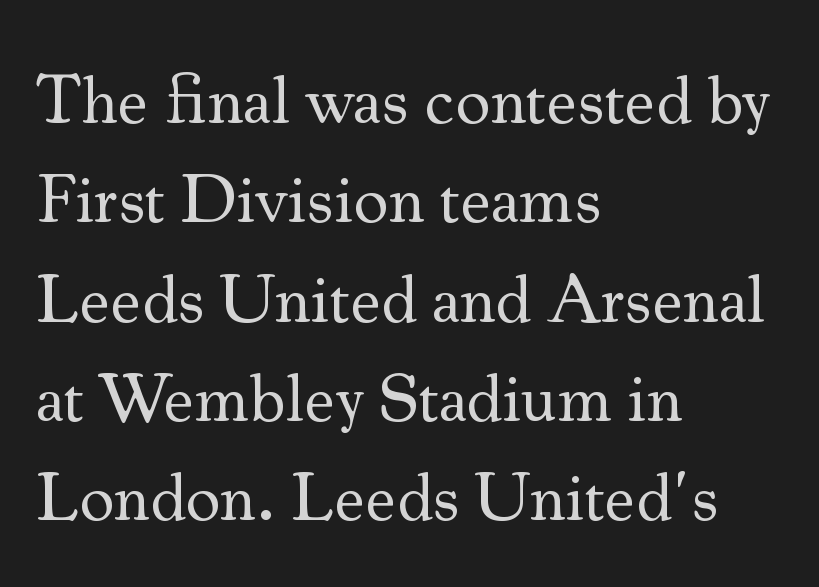
Q: Is the text bold? A: No.
Q: Is the text italic (slanted)? A: No, it is upright.
Q: Is the typeface a serif or a sans-serif typeface? A: Serif.
Q: Is the text underlined? A: No.
Q: How is the paragraph aligned? A: Left-aligned.
Q: Is the spacing between letters normal or unusually wide? A: Normal.
Q: Is the spacing between lines tight, normal or loose? A: Normal.
Q: Width (condensed, normal, or wide)? A: Normal.
Q: Stroke contrast? A: Medium.
Q: x-height? A: Small.
Q: Monospaced? A: No.
